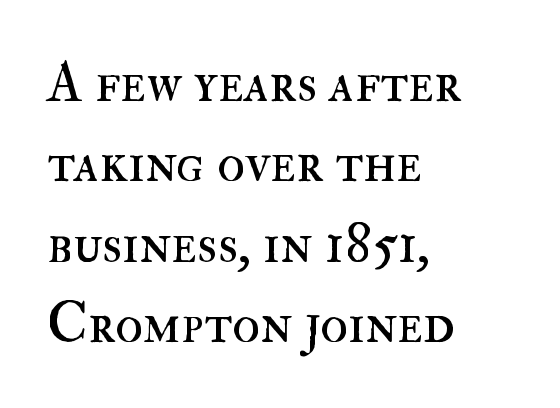
The image shows 57 px regular-weight type, upright; set left-aligned, normal line spacing (1.41x), normal letter spacing, not underlined; high stroke contrast and a small x-height.
